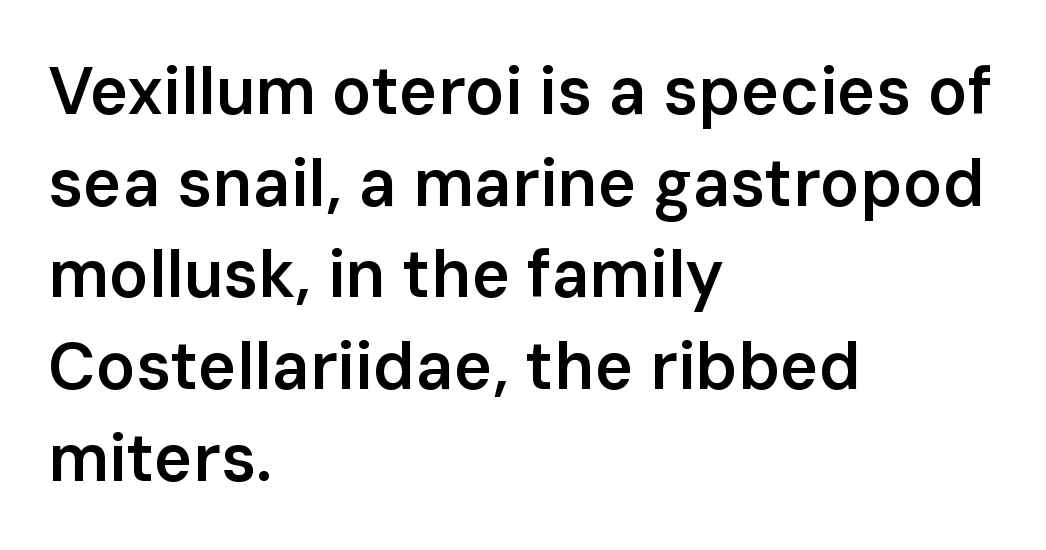
Q: Is the text bold? A: Semi-bold.
Q: Is the text italic (slanted)? A: No, it is upright.
Q: Is the typeface a serif or a sans-serif typeface? A: Sans-serif.
Q: Is the text underlined? A: No.
Q: How is the paragraph aligned? A: Left-aligned.
Q: Is the spacing between letters normal or unusually wide? A: Normal.
Q: Is the spacing between lines tight, normal or loose? A: Normal.
Q: Width (condensed, normal, or wide)? A: Normal.
Q: Stroke contrast? A: Low.
Q: x-height? A: Medium.
Q: Monospaced? A: No.
